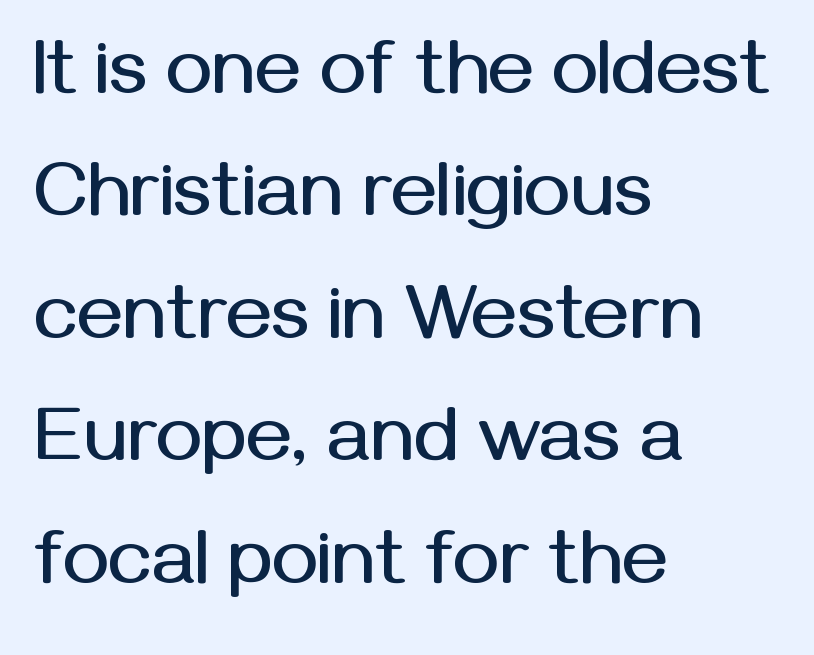
Q: Is the text italic (slanted)? A: No, it is upright.
Q: Is the typeface a serif or a sans-serif typeface? A: Sans-serif.
Q: Is the text underlined? A: No.
Q: How is the paragraph aligned? A: Left-aligned.
Q: Is the spacing between letters normal or unusually wide? A: Normal.
Q: Is the spacing between lines tight, normal or loose? A: Normal.
Q: Width (condensed, normal, or wide)? A: Normal.
Q: Stroke contrast? A: Medium.
Q: x-height? A: Medium.
Q: Monospaced? A: No.
